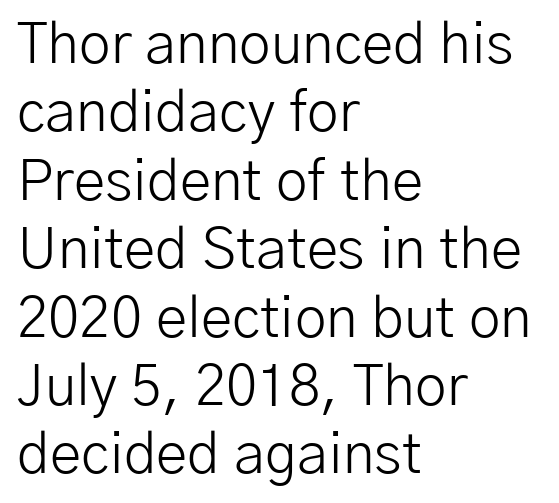
Spacing verdict: proportional, widths tailored to each character. This is roman type, the default non-slanted kind. The rendering shows plain stroke endings on the letterforms — a sans-serif design. No chunkiness to these letters — they're not bold.
